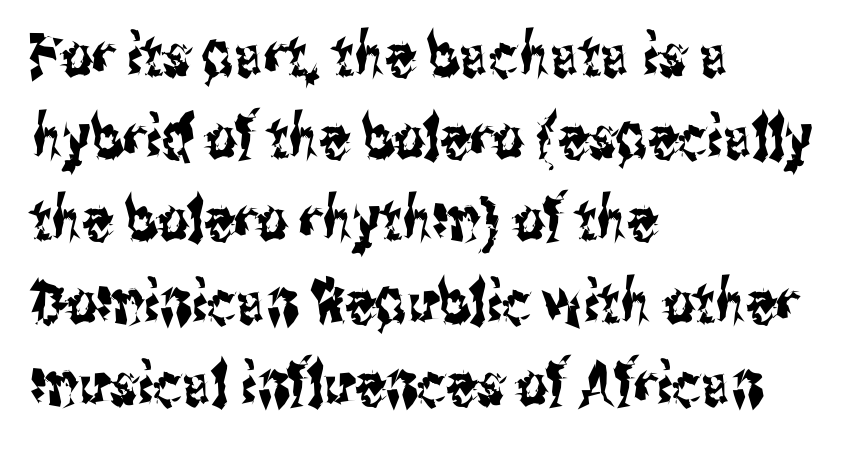
The image shows 60 px condensed sans-serif type, upright; set left-aligned, normal line spacing (1.37x), normal letter spacing, not underlined; medium stroke contrast and a medium x-height.
